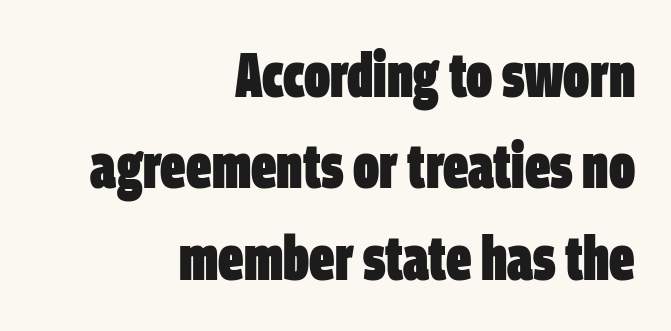
Q: Is the text bold? A: Yes.
Q: Is the typeface a serif or a sans-serif typeface? A: Sans-serif.
Q: Is the text underlined? A: No.
Q: How is the paragraph aligned? A: Right-aligned.
Q: Is the spacing between letters normal or unusually wide? A: Normal.
Q: Is the spacing between lines tight, normal or loose? A: Normal.
Q: Width (condensed, normal, or wide)? A: Condensed.
Q: Stroke contrast? A: Low.
Q: x-height? A: Large.
Q: Monospaced? A: No.
